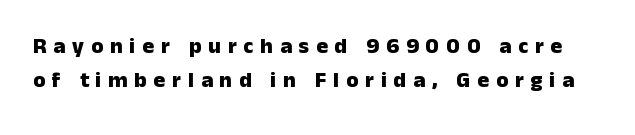
The image shows 22 px bold type, upright; set normal line spacing (1.55x), unusually wide letter spacing (+0.31 em), not underlined.
